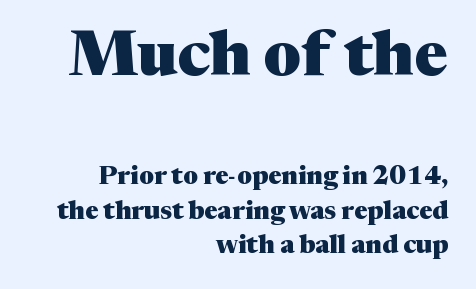
The image shows 63 px heavy serif type, upright; set right-aligned, normal line spacing (1.38x), normal letter spacing, not underlined; the first (top) block is 2.52x larger; medium stroke contrast and a medium x-height.
